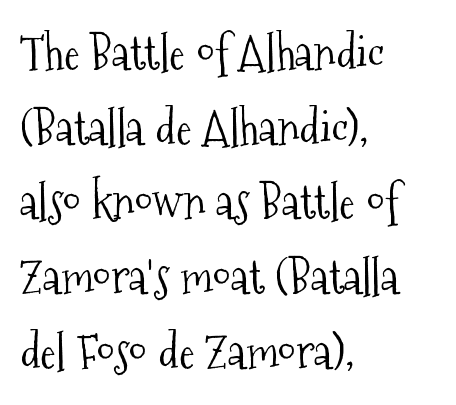
{"serif": "yes", "italic": "no", "bold": "no", "weight": "light", "width": "condensed", "stroke_contrast": "medium", "x_height": "medium", "monospaced": "no", "underline": "no", "align": "left", "line_spacing": "normal", "line_spacing_ratio": 1.59, "letter_spacing": "normal", "letter_spacing_em": 0.0, "glyph_px": 47}
